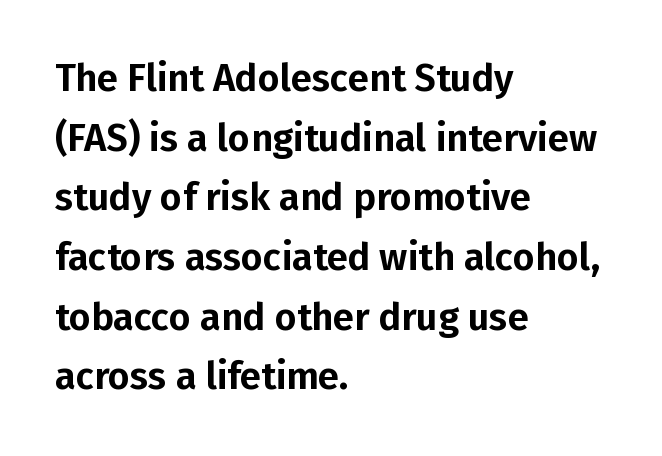
Q: Is the text italic (slanted)? A: No, it is upright.
Q: Is the typeface a serif or a sans-serif typeface? A: Sans-serif.
Q: Is the text underlined? A: No.
Q: How is the paragraph aligned? A: Left-aligned.
Q: Is the spacing between letters normal or unusually wide? A: Normal.
Q: Is the spacing between lines tight, normal or loose? A: Normal.
Q: Width (condensed, normal, or wide)? A: Normal.
Q: Stroke contrast? A: Low.
Q: x-height? A: Medium.
Q: Monospaced? A: No.
